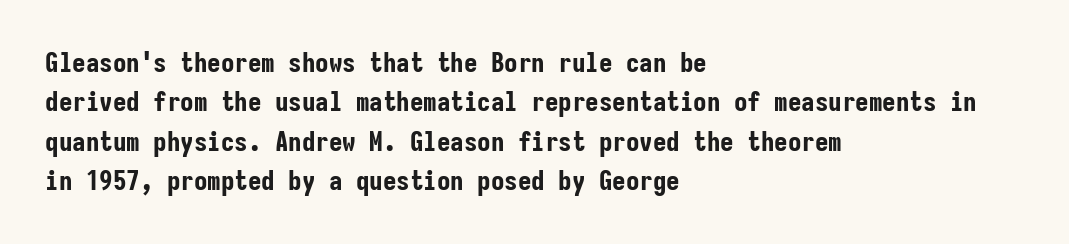
The line texture is even and compact thanks to regular tracking. Notice how the passage keeps a crisp vertical edge on the left only. Rendered with straight, roman letterforms. A bare baseline throughout the passage. One glance says typical: line gaps are just what's usual.
